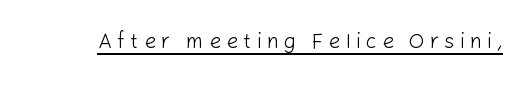
This is the regular roman posture of the typeface. Students, note that the glyphs here are deliberately spaced far apart. Is this a heavy cut? Hardly; it is regular or lighter. Underlined type.
